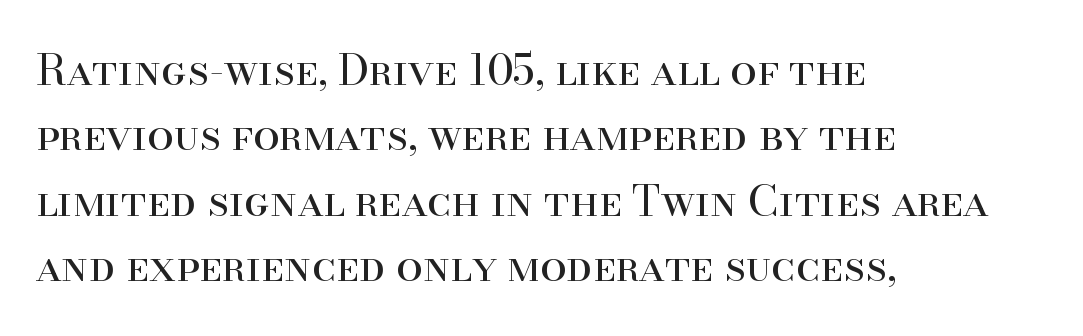
{"serif": "yes", "italic": "no", "bold": "no", "weight": "regular", "width": "normal", "stroke_contrast": "high", "x_height": "small", "monospaced": "no", "underline": "no", "align": "left", "line_spacing": "normal", "line_spacing_ratio": 1.52, "letter_spacing": "normal", "letter_spacing_em": 0.0, "glyph_px": 43}
